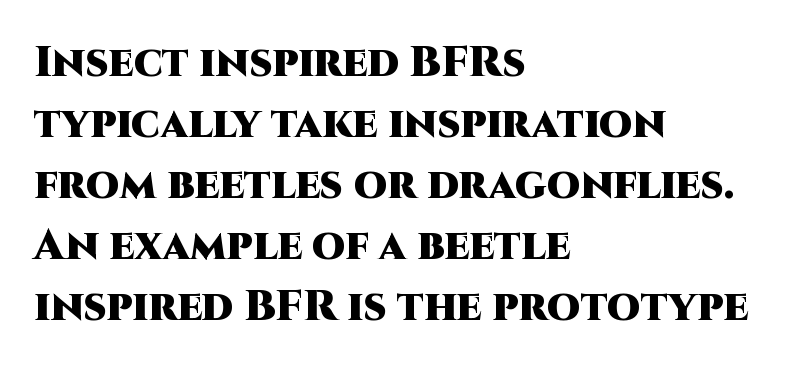
Q: Is the text bold? A: Yes.
Q: Is the text italic (slanted)? A: No, it is upright.
Q: Is the typeface a serif or a sans-serif typeface? A: Sans-serif.
Q: Is the text underlined? A: No.
Q: How is the paragraph aligned? A: Left-aligned.
Q: Is the spacing between letters normal or unusually wide? A: Normal.
Q: Is the spacing between lines tight, normal or loose? A: Normal.
Q: Width (condensed, normal, or wide)? A: Normal.
Q: Stroke contrast? A: High.
Q: x-height? A: Large.
Q: Monospaced? A: No.
